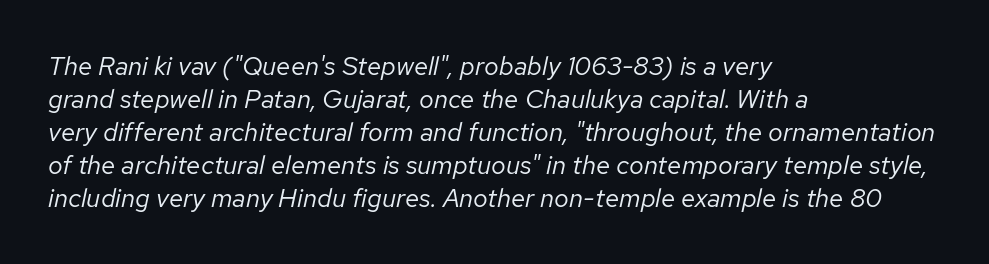
Q: Is the text bold? A: No.
Q: Is the text italic (slanted)? A: Yes, it leans right by about 12 degrees.
Q: Is the text underlined? A: No.
Q: How is the paragraph aligned? A: Left-aligned.
Q: Is the spacing between letters normal or unusually wide? A: Normal.
Q: Is the spacing between lines tight, normal or loose? A: Normal.
